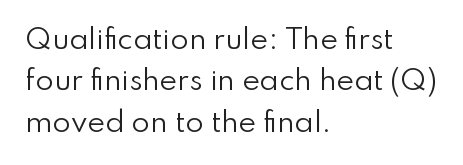
{"italic": "no", "bold": "no", "underline": "no", "align": "left", "line_spacing": "normal", "line_spacing_ratio": 1.53, "letter_spacing": "normal", "letter_spacing_em": 0.0, "glyph_px": 27}
